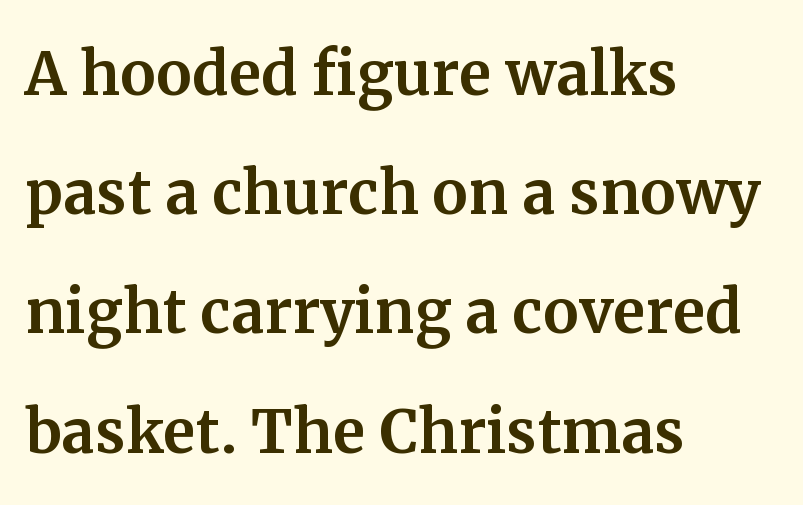
{"serif": "yes", "italic": "no", "width": "normal", "stroke_contrast": "medium", "x_height": "medium", "monospaced": "no", "underline": "no", "align": "left", "line_spacing": "normal", "line_spacing_ratio": 1.49, "letter_spacing": "normal", "letter_spacing_em": 0.0, "glyph_px": 80}
